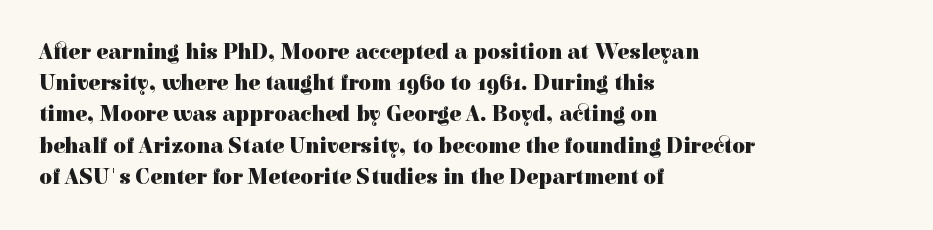
Q: Is the text bold? A: Yes.
Q: Is the text italic (slanted)? A: No, it is upright.
Q: Is the text underlined? A: No.
Q: How is the paragraph aligned? A: Left-aligned.
Q: Is the spacing between letters normal or unusually wide? A: Normal.
Q: Is the spacing between lines tight, normal or loose? A: Normal.
